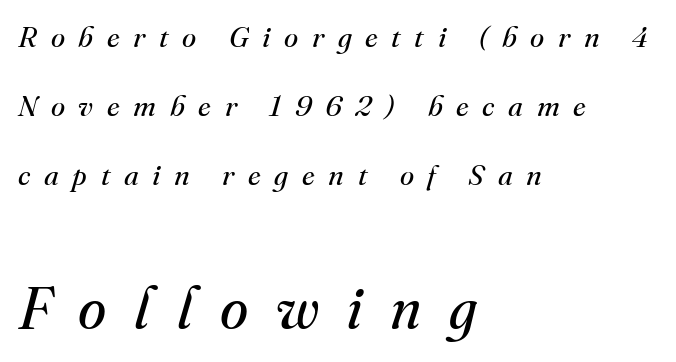
{"serif": "yes", "italic": "yes", "lean": "right", "slant_degrees": 16, "bold": "no", "weight": "regular", "width": "normal", "stroke_contrast": "medium", "x_height": "small", "monospaced": "no", "underline": "no", "align": "left", "line_spacing": "loose", "line_spacing_ratio": 2.38, "letter_spacing": "wide", "letter_spacing_em": 0.47, "larger_block": "second", "size_ratio": 2.0, "glyph_px": 58}
